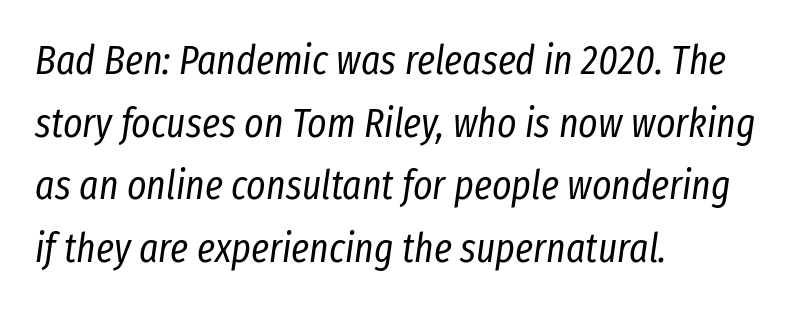
Q: Is the text bold? A: No.
Q: Is the text italic (slanted)? A: Yes, it leans right by about 8 degrees.
Q: Is the text underlined? A: No.
Q: How is the paragraph aligned? A: Left-aligned.
Q: Is the spacing between letters normal or unusually wide? A: Normal.
Q: Is the spacing between lines tight, normal or loose? A: Normal.
Q: Width (condensed, normal, or wide)? A: Condensed.
Q: Stroke contrast? A: Low.
Q: x-height? A: Medium.
Q: Monospaced? A: No.
